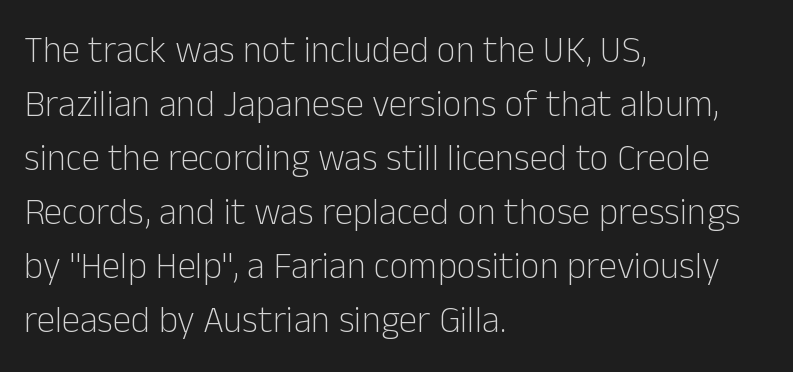
The image shows 37 px light sans-serif type, upright; set left-aligned, normal line spacing (1.46x), normal letter spacing, not underlined; low stroke contrast and a medium x-height.
